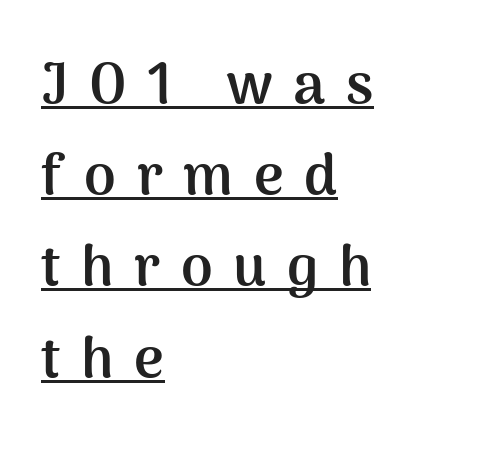
Q: Is the text bold? A: Yes.
Q: Is the text italic (slanted)? A: No, it is upright.
Q: Is the typeface a serif or a sans-serif typeface? A: Sans-serif.
Q: Is the text underlined? A: Yes.
Q: How is the paragraph aligned? A: Left-aligned.
Q: Is the spacing between letters normal or unusually wide? A: Unusually wide.
Q: Is the spacing between lines tight, normal or loose? A: Normal.
Q: Width (condensed, normal, or wide)? A: Normal.
Q: Stroke contrast? A: Medium.
Q: x-height? A: Medium.
Q: Monospaced? A: No.
